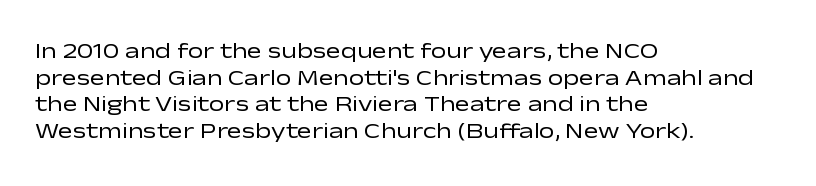
{"italic": "no", "bold": "no", "underline": "no", "align": "left", "line_spacing_ratio": 1.21, "letter_spacing": "normal", "letter_spacing_em": 0.0, "glyph_px": 22}
